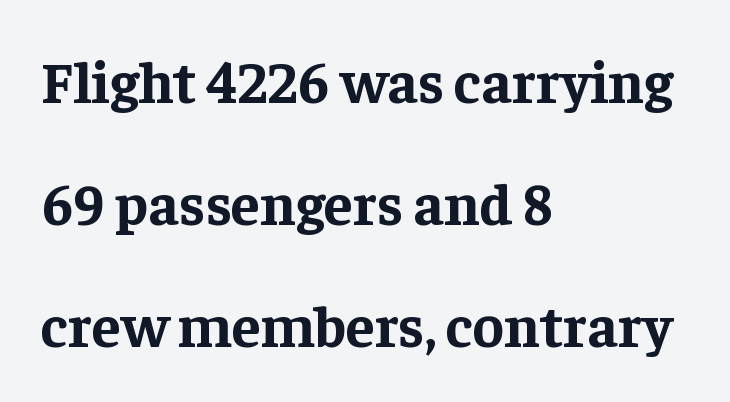
{"serif": "yes", "italic": "no", "bold": "yes", "weight": "bold", "width": "normal", "stroke_contrast": "low", "x_height": "medium", "monospaced": "no", "underline": "no", "align": "left", "line_spacing": "loose", "line_spacing_ratio": 2.07, "letter_spacing": "normal", "letter_spacing_em": 0.0, "glyph_px": 59}
